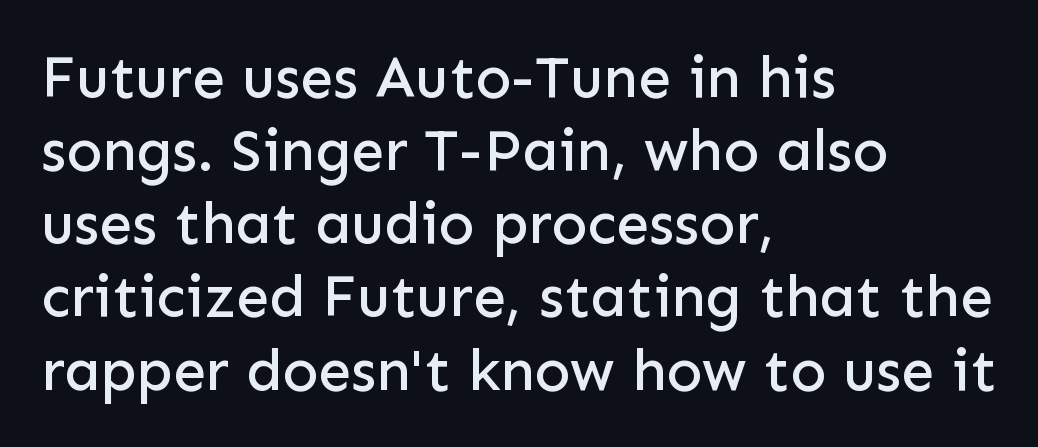
The image shows 59 px sans-serif type, upright; set left-aligned, line spacing 1.24x, normal letter spacing, not underlined; low stroke contrast and a medium x-height.
